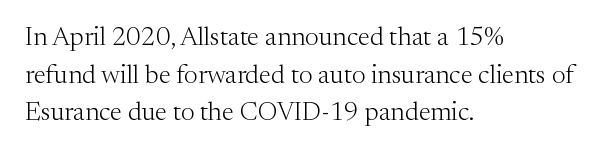
Q: Is the text bold? A: No.
Q: Is the text italic (slanted)? A: No, it is upright.
Q: Is the text underlined? A: No.
Q: How is the paragraph aligned? A: Left-aligned.
Q: Is the spacing between letters normal or unusually wide? A: Normal.
Q: Is the spacing between lines tight, normal or loose? A: Normal.
